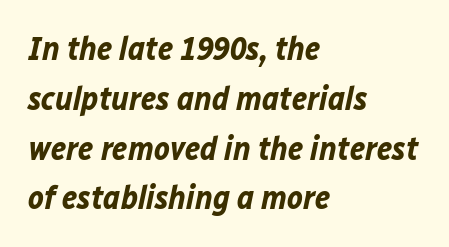
{"italic": "yes", "lean": "right", "slant_degrees": 12, "bold": "yes", "weight": "bold", "width": "normal", "stroke_contrast": "low", "x_height": "medium", "monospaced": "no", "underline": "no", "align": "left", "line_spacing": "normal", "line_spacing_ratio": 1.51, "letter_spacing": "normal", "letter_spacing_em": 0.0, "glyph_px": 33}
